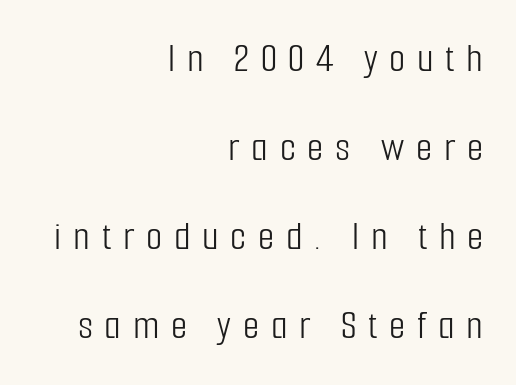
The typeface chosen for these lines omits serifs. Words appear elongated and porous because spacing is wide. Summary of vertical rhythm: relaxed, with wide interline spacing. Quick note: not italic, upright.
